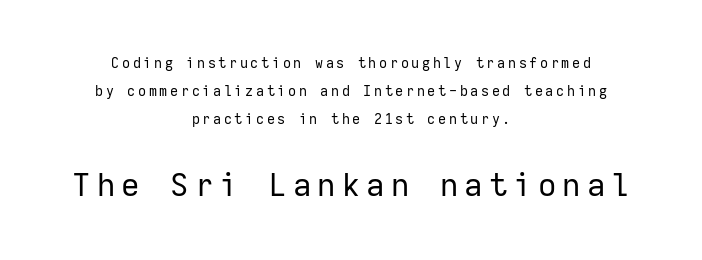
Q: Is the text bold? A: No.
Q: Is the text italic (slanted)? A: No, it is upright.
Q: Is the typeface a serif or a sans-serif typeface? A: Sans-serif.
Q: Is the text underlined? A: No.
Q: How is the paragraph aligned? A: Centered.
Q: Is the spacing between lines tight, normal or loose? A: Loose.
Q: Which block of text is set in a larger size, the first (top) or the second (bottom)? A: The second (bottom) one.
Q: Width (condensed, normal, or wide)? A: Normal.
Q: Stroke contrast? A: Low.
Q: x-height? A: Medium.
Q: Monospaced? A: Yes.
